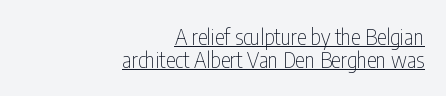
The image shows 22 px text type, upright; set right-aligned, tight line spacing (1.05x), normal letter spacing, underlined.
